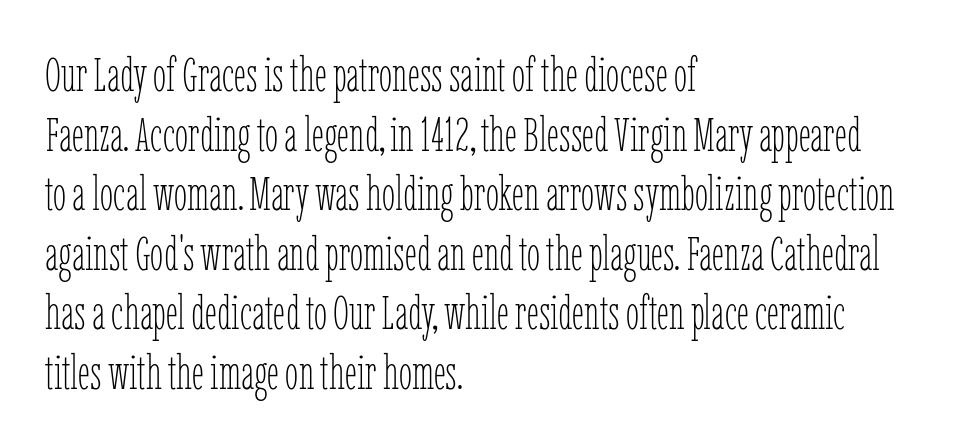
The image shows 48 px thin, condensed type, upright; set left-aligned, line spacing 1.24x, normal letter spacing, not underlined; low stroke contrast and a medium x-height.
